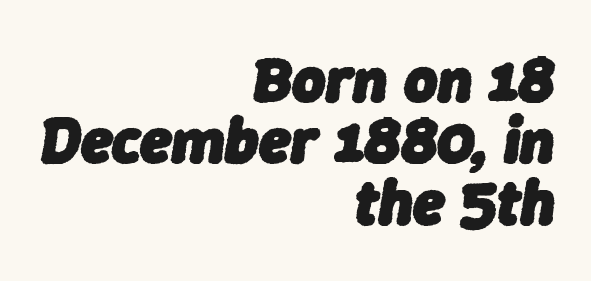
Q: Is the text bold? A: Yes.
Q: Is the text italic (slanted)? A: Yes, it leans right by about 9 degrees.
Q: Is the text underlined? A: No.
Q: How is the paragraph aligned? A: Right-aligned.
Q: Is the spacing between letters normal or unusually wide? A: Normal.
Q: Is the spacing between lines tight, normal or loose? A: Tight.
Q: Width (condensed, normal, or wide)? A: Normal.
Q: Stroke contrast? A: Low.
Q: x-height? A: Medium.
Q: Monospaced? A: No.
